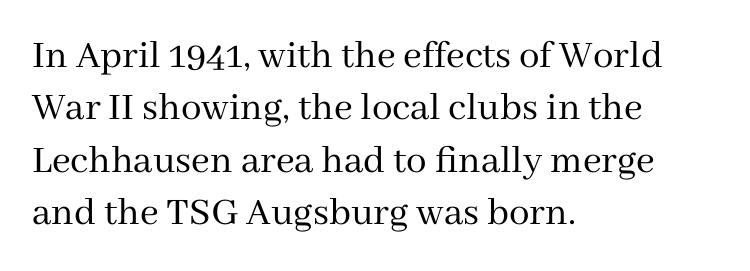
The typeface has the unassuming heft of standard copy or less. This rendering leaves character spacing at its baseline value. You can tell it's not italic because the verticals are truly vertical. Spacing verdict: proportional, widths tailored to each character.
